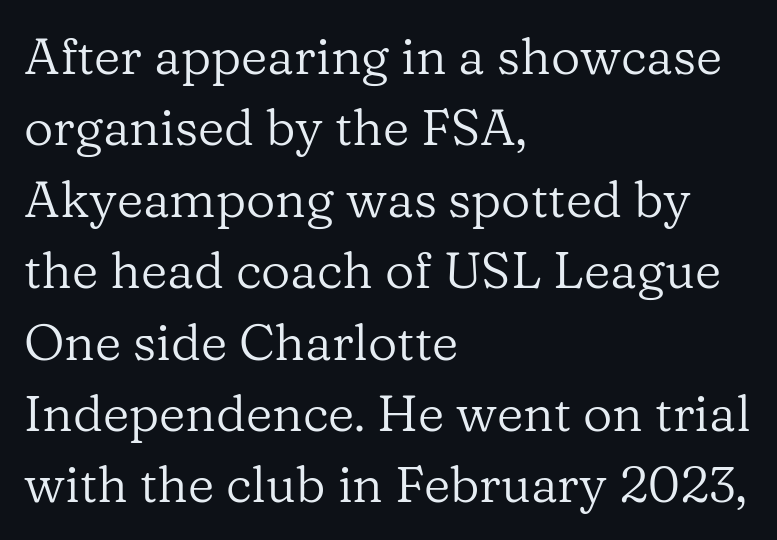
Q: Is the text bold? A: No.
Q: Is the text italic (slanted)? A: No, it is upright.
Q: Is the typeface a serif or a sans-serif typeface? A: Serif.
Q: Is the text underlined? A: No.
Q: How is the paragraph aligned? A: Left-aligned.
Q: Is the spacing between letters normal or unusually wide? A: Normal.
Q: Is the spacing between lines tight, normal or loose? A: Normal.
Q: Width (condensed, normal, or wide)? A: Normal.
Q: Stroke contrast? A: Low.
Q: x-height? A: Medium.
Q: Monospaced? A: No.
